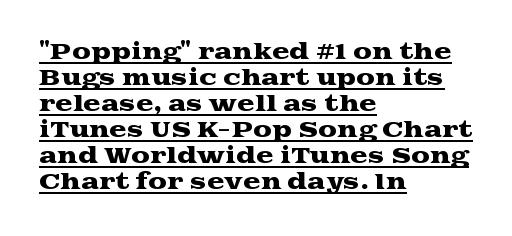
The image shows 21 px text type, upright; set left-aligned, line spacing 1.24x, normal letter spacing, underlined.
